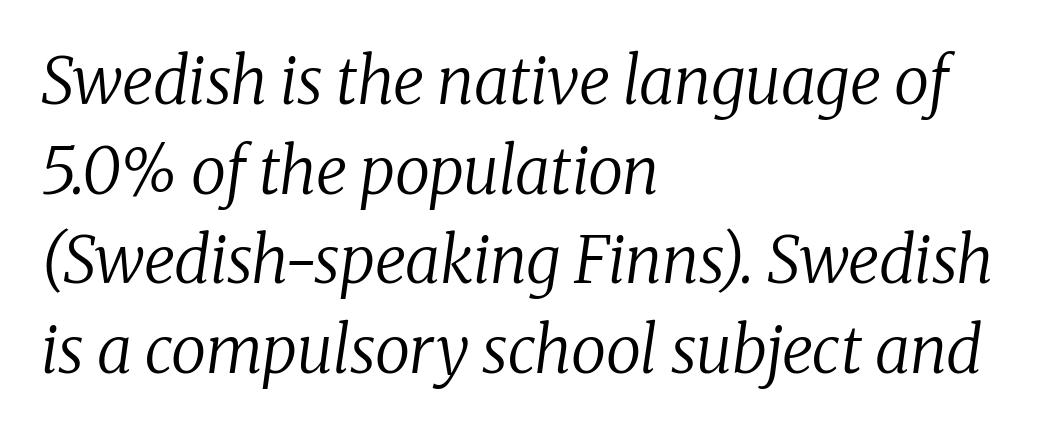
{"serif": "yes", "italic": "yes", "lean": "right", "slant_degrees": 8, "bold": "no", "weight": "regular", "width": "normal", "stroke_contrast": "low", "x_height": "medium", "monospaced": "no", "underline": "no", "align": "left", "line_spacing": "normal", "line_spacing_ratio": 1.4, "letter_spacing": "normal", "letter_spacing_em": 0.0, "glyph_px": 64}
